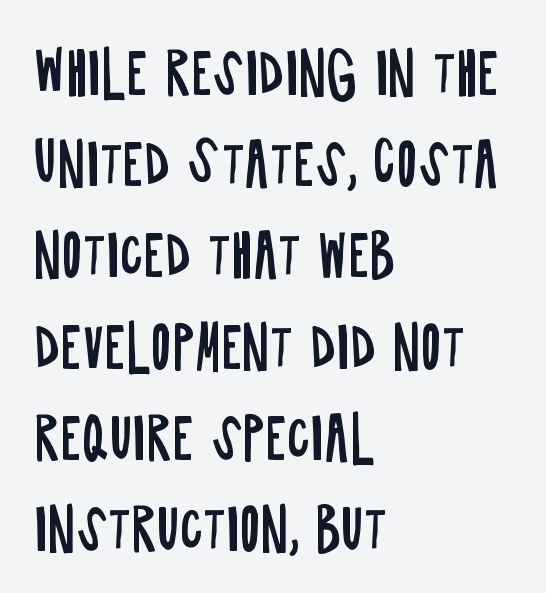
Q: Is the text bold? A: No.
Q: Is the text italic (slanted)? A: No, it is upright.
Q: Is the typeface a serif or a sans-serif typeface? A: Sans-serif.
Q: Is the text underlined? A: No.
Q: How is the paragraph aligned? A: Left-aligned.
Q: Is the spacing between letters normal or unusually wide? A: Normal.
Q: Is the spacing between lines tight, normal or loose? A: Normal.
Q: Width (condensed, normal, or wide)? A: Condensed.
Q: Stroke contrast? A: Low.
Q: x-height? A: Large.
Q: Monospaced? A: No.
